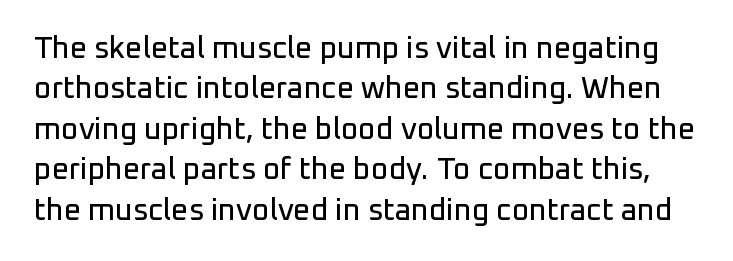
{"serif": "no", "italic": "no", "width": "normal", "stroke_contrast": "low", "x_height": "medium", "monospaced": "no", "underline": "no", "line_spacing": "normal", "line_spacing_ratio": 1.35, "letter_spacing": "normal", "letter_spacing_em": 0.0, "glyph_px": 30}
